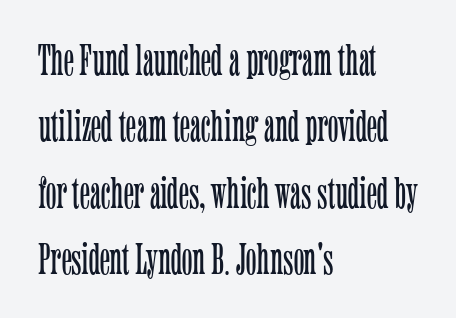
The image shows 44 px light, condensed serif type, upright; set left-aligned, normal line spacing (1.51x), normal letter spacing, not underlined; low stroke contrast and a medium x-height.
